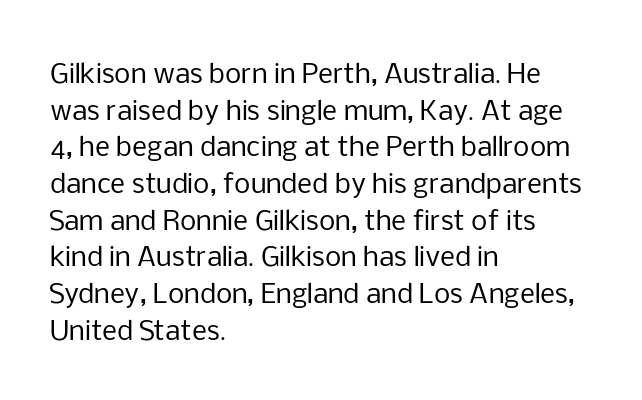
Q: Is the text bold? A: No.
Q: Is the text italic (slanted)? A: No, it is upright.
Q: Is the text underlined? A: No.
Q: How is the paragraph aligned? A: Left-aligned.
Q: Is the spacing between letters normal or unusually wide? A: Normal.
Q: Is the spacing between lines tight, normal or loose? A: Normal.
